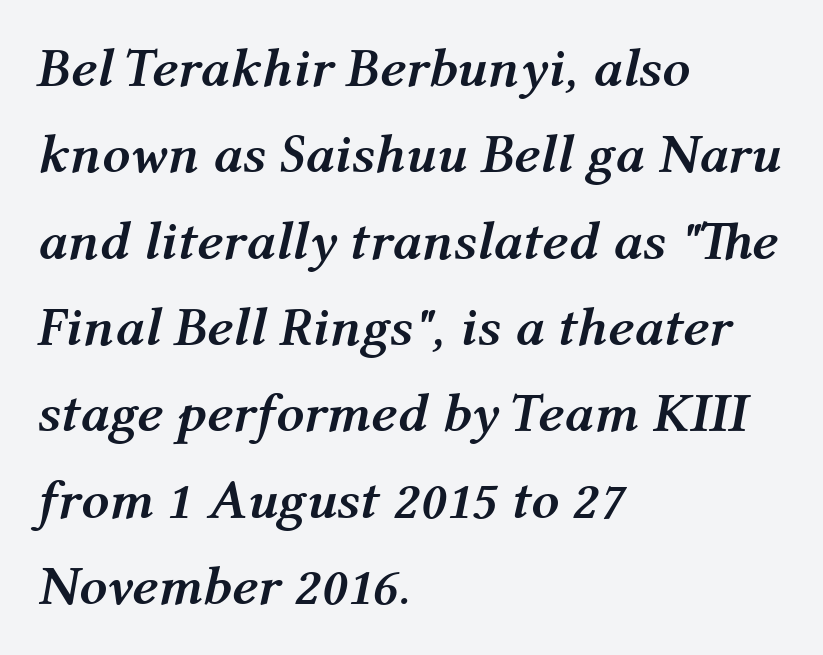
The image shows 55 px semibold type, italic (leaning right); set left-aligned, normal line spacing (1.57x), normal letter spacing, not underlined; medium stroke contrast and a medium x-height.
